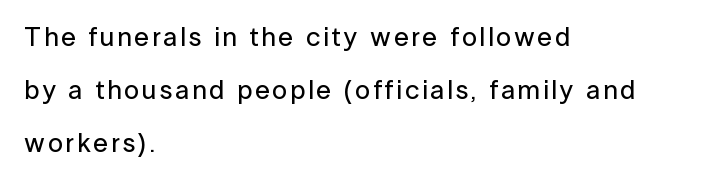
Words float on clear page, feet unadorned. The designer dialed line spacing up above the default. Alignment: flush left. Style check: upright.
